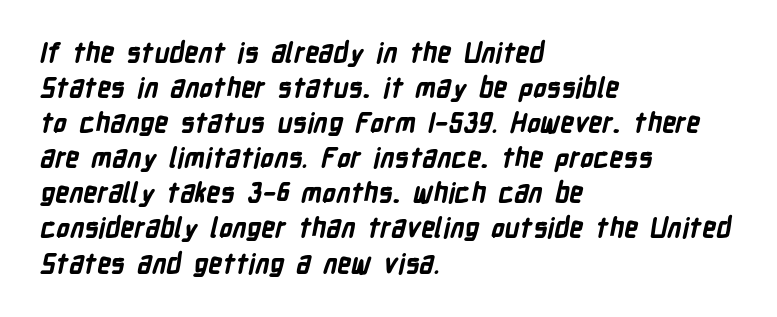
The image shows 27 px bold type; set left-aligned, normal line spacing (1.3x), normal letter spacing, not underlined.
